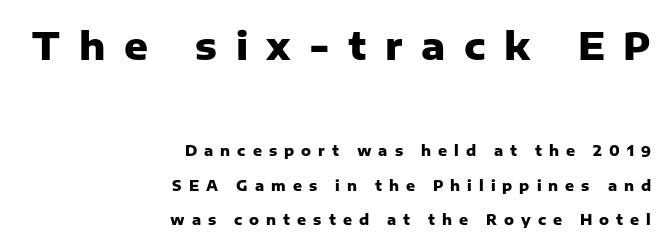
Is there any slant? The stems are plumb. Here the designer chose a conventional face with non-uniform glyph widths. Pretty heavy lettering here — definitely bold. These lines are set flush right with a ragged left edge. Letterform terminals end flat and unadorned throughout the passage.
